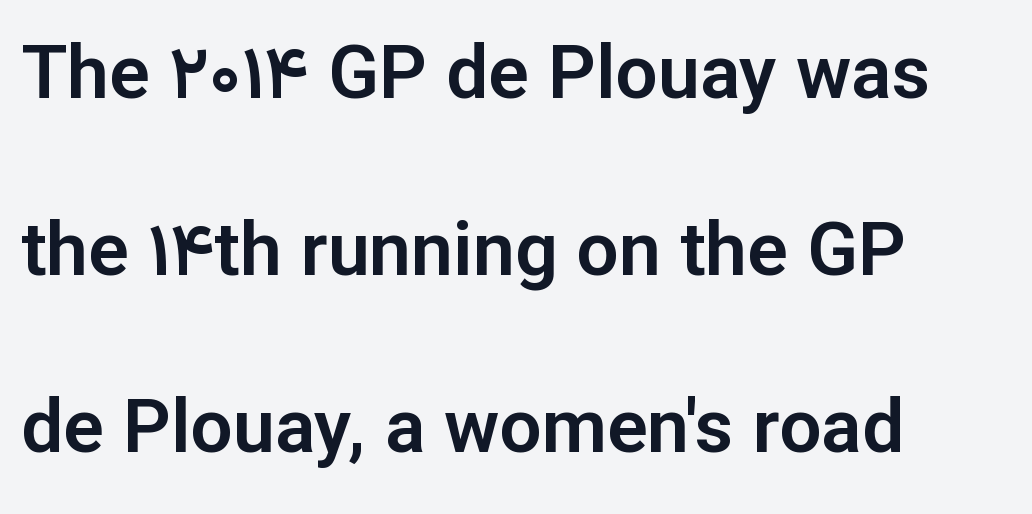
Q: Is the text italic (slanted)? A: No, it is upright.
Q: Is the typeface a serif or a sans-serif typeface? A: Sans-serif.
Q: Is the text underlined? A: No.
Q: How is the paragraph aligned? A: Left-aligned.
Q: Is the spacing between letters normal or unusually wide? A: Normal.
Q: Is the spacing between lines tight, normal or loose? A: Loose.
Q: Width (condensed, normal, or wide)? A: Normal.
Q: Stroke contrast? A: Low.
Q: x-height? A: Medium.
Q: Monospaced? A: No.
